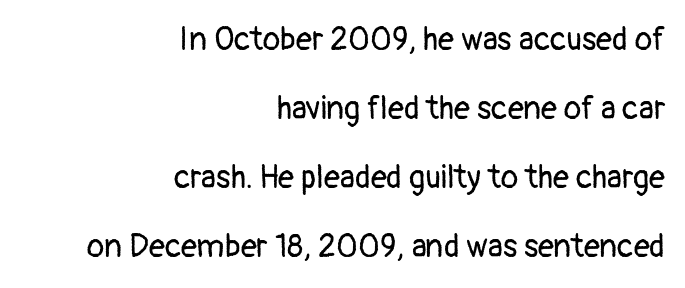
Lines of text with bare space underneath. In terms of letterspacing, this is plain default setting. A typesetter would call this leading open, well beyond the default. The passage shown is not bold in any degree.
